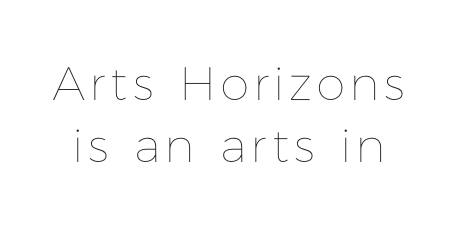
{"italic": "no", "bold": "no", "weight": "thin", "width": "normal", "stroke_contrast": "low", "x_height": "medium", "monospaced": "no", "underline": "no", "line_spacing": "normal", "line_spacing_ratio": 1.32, "glyph_px": 47}
